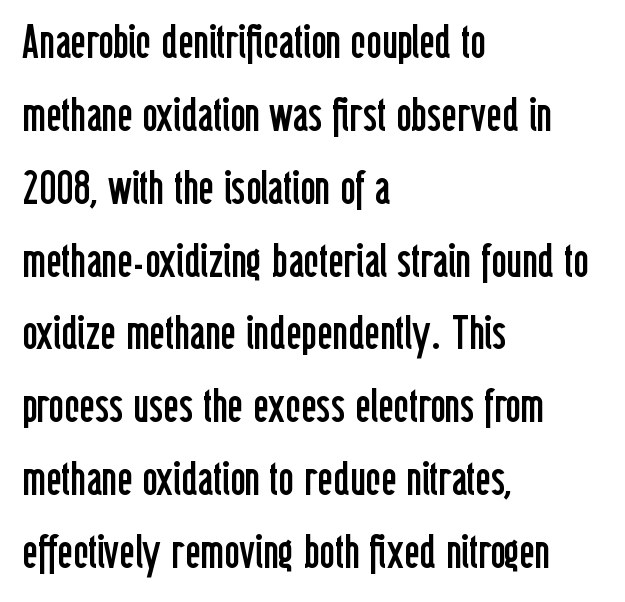
Q: Is the text bold? A: No.
Q: Is the text italic (slanted)? A: No, it is upright.
Q: Is the typeface a serif or a sans-serif typeface? A: Sans-serif.
Q: Is the text underlined? A: No.
Q: How is the paragraph aligned? A: Left-aligned.
Q: Is the spacing between letters normal or unusually wide? A: Normal.
Q: Is the spacing between lines tight, normal or loose? A: Normal.
Q: Width (condensed, normal, or wide)? A: Condensed.
Q: Stroke contrast? A: Low.
Q: x-height? A: Medium.
Q: Monospaced? A: No.
